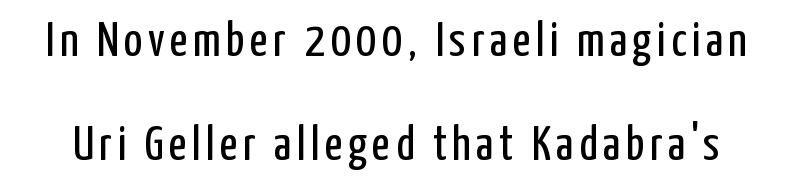
Q: Is the text bold? A: No.
Q: Is the text italic (slanted)? A: No, it is upright.
Q: Is the typeface a serif or a sans-serif typeface? A: Sans-serif.
Q: Is the text underlined? A: No.
Q: Is the spacing between lines tight, normal or loose? A: Loose.
Q: Width (condensed, normal, or wide)? A: Condensed.
Q: Stroke contrast? A: Low.
Q: x-height? A: Medium.
Q: Monospaced? A: No.
